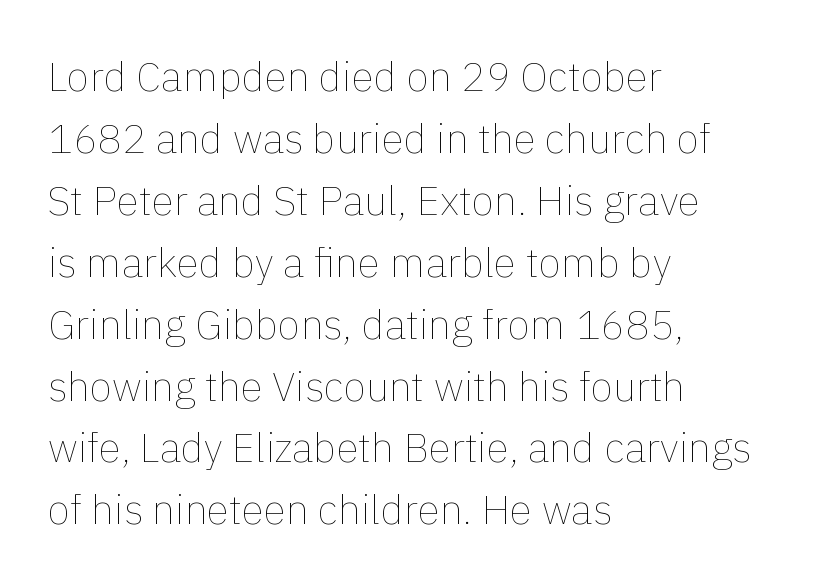
{"italic": "no", "bold": "no", "weight": "thin", "width": "normal", "x_height": "medium", "monospaced": "no", "underline": "no", "align": "left", "line_spacing": "normal", "line_spacing_ratio": 1.51, "letter_spacing": "normal", "letter_spacing_em": 0.0, "glyph_px": 41}
